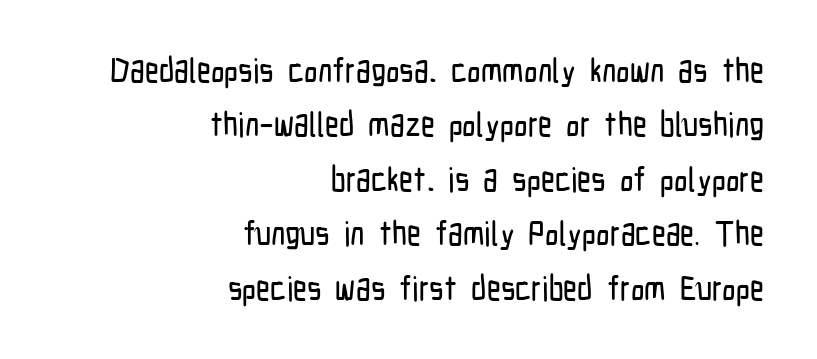
Q: Is the text italic (slanted)? A: No, it is upright.
Q: Is the typeface a serif or a sans-serif typeface? A: Sans-serif.
Q: Is the text underlined? A: No.
Q: How is the paragraph aligned? A: Right-aligned.
Q: Is the spacing between letters normal or unusually wide? A: Normal.
Q: Is the spacing between lines tight, normal or loose? A: Normal.
Q: Width (condensed, normal, or wide)? A: Condensed.
Q: Stroke contrast? A: Low.
Q: x-height? A: Medium.
Q: Monospaced? A: No.
